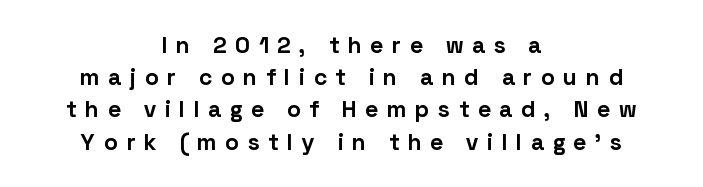
{"italic": "no", "bold": "yes", "underline": "no", "align": "center", "line_spacing": "normal", "line_spacing_ratio": 1.4, "letter_spacing": "wide", "letter_spacing_em": 0.39, "glyph_px": 23}
